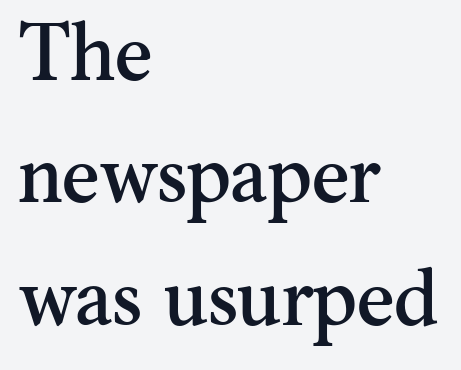
Q: Is the text italic (slanted)? A: No, it is upright.
Q: Is the typeface a serif or a sans-serif typeface? A: Serif.
Q: Is the text underlined? A: No.
Q: How is the paragraph aligned? A: Left-aligned.
Q: Is the spacing between letters normal or unusually wide? A: Normal.
Q: Is the spacing between lines tight, normal or loose? A: Normal.
Q: Width (condensed, normal, or wide)? A: Normal.
Q: Stroke contrast? A: Medium.
Q: x-height? A: Small.
Q: Monospaced? A: No.
